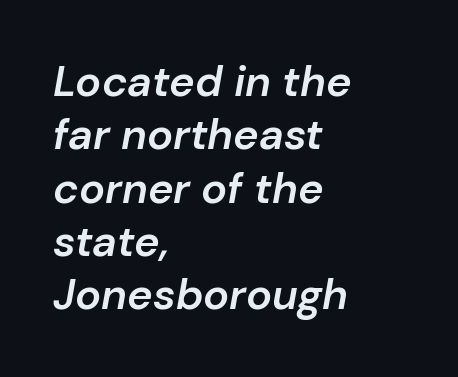
{"italic": "yes", "lean": "right", "slant_degrees": 10, "bold": "semi", "weight": "semibold", "width": "normal", "stroke_contrast": "low", "x_height": "medium", "monospaced": "no", "underline": "no", "align": "left", "line_spacing_ratio": 1.24, "letter_spacing": "normal", "letter_spacing_em": 0.0, "glyph_px": 43}
